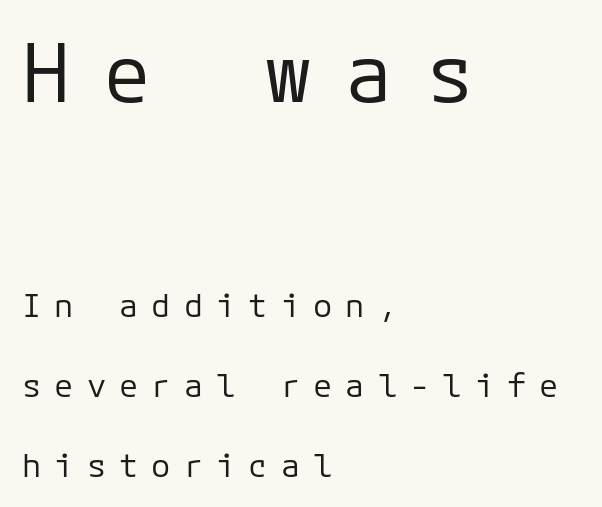
Q: Is the text bold? A: No.
Q: Is the text italic (slanted)? A: No, it is upright.
Q: Is the typeface a serif or a sans-serif typeface? A: Sans-serif.
Q: Is the text underlined? A: No.
Q: How is the paragraph aligned? A: Left-aligned.
Q: Is the spacing between letters normal or unusually wide? A: Unusually wide.
Q: Is the spacing between lines tight, normal or loose? A: Loose.
Q: Which block of text is set in a larger size, the first (top) or the second (bottom)? A: The first (top) one.
Q: Width (condensed, normal, or wide)? A: Normal.
Q: Stroke contrast? A: Low.
Q: x-height? A: Medium.
Q: Monospaced? A: Yes.
